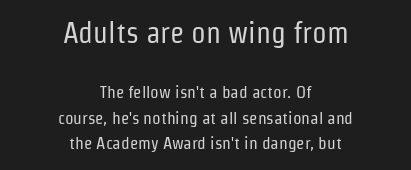
The image shows 29 px regular-weight, condensed sans-serif type, upright; set centered, normal line spacing (1.49x), normal letter spacing, not underlined; the first (top) block is 1.71x larger; low stroke contrast and a medium x-height.
